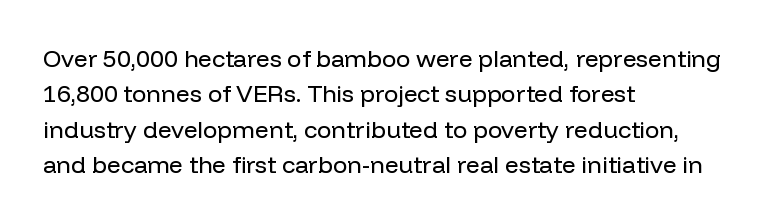
The image shows 24 px text type, upright; set left-aligned, normal line spacing (1.47x), normal letter spacing, not underlined.
